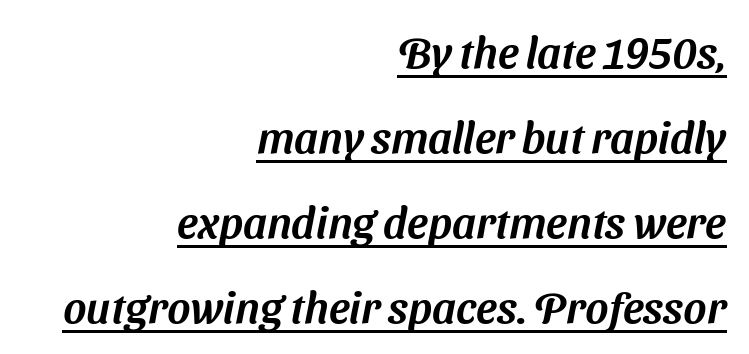
Q: Is the typeface a serif or a sans-serif typeface? A: Sans-serif.
Q: Is the text underlined? A: Yes.
Q: How is the paragraph aligned? A: Right-aligned.
Q: Is the spacing between letters normal or unusually wide? A: Normal.
Q: Is the spacing between lines tight, normal or loose? A: Loose.
Q: Width (condensed, normal, or wide)? A: Normal.
Q: Stroke contrast? A: Medium.
Q: x-height? A: Medium.
Q: Monospaced? A: No.
